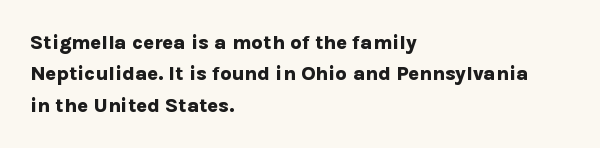
Q: Is the text bold? A: Yes.
Q: Is the text italic (slanted)? A: No, it is upright.
Q: Is the text underlined? A: No.
Q: How is the paragraph aligned? A: Left-aligned.
Q: Is the spacing between letters normal or unusually wide? A: Normal.
Q: Is the spacing between lines tight, normal or loose? A: Normal.
